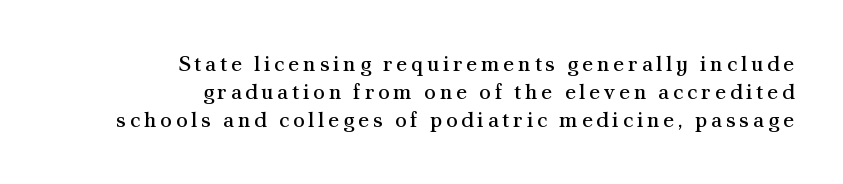
The image shows 22 px text type, upright; set right-aligned, normal line spacing (1.28x), not underlined.
